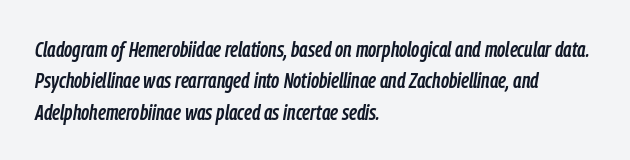
The image shows 22 px text type, italic (leaning right); set left-aligned, normal line spacing (1.43x), normal letter spacing, not underlined.
